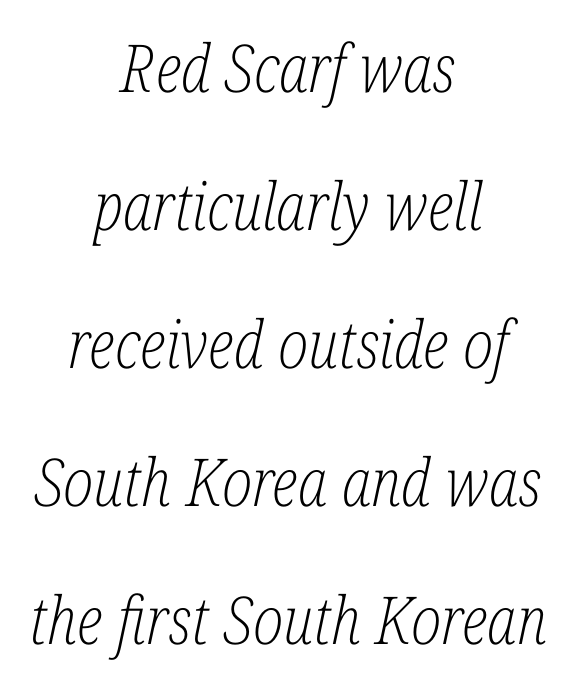
Q: Is the text bold? A: No.
Q: Is the text italic (slanted)? A: Yes, it leans right by about 12 degrees.
Q: Is the typeface a serif or a sans-serif typeface? A: Serif.
Q: Is the text underlined? A: No.
Q: How is the paragraph aligned? A: Centered.
Q: Is the spacing between letters normal or unusually wide? A: Normal.
Q: Is the spacing between lines tight, normal or loose? A: Loose.
Q: Width (condensed, normal, or wide)? A: Condensed.
Q: Stroke contrast? A: Low.
Q: x-height? A: Medium.
Q: Monospaced? A: No.
